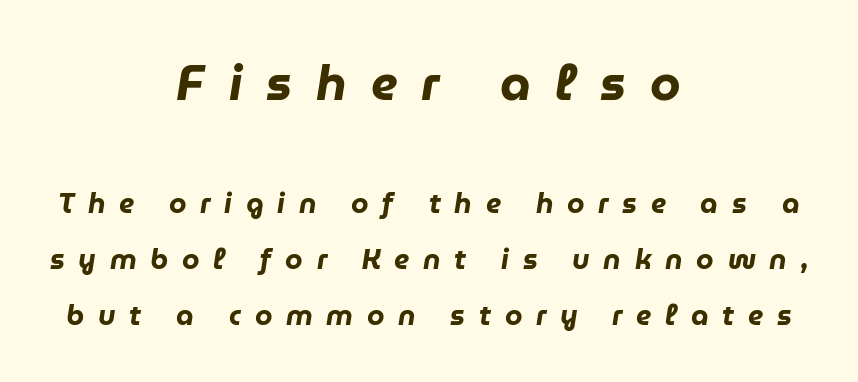
{"italic": "yes", "lean": "right", "slant_degrees": 9, "bold": "yes", "weight": "heavy", "width": "normal", "stroke_contrast": "low", "x_height": "medium", "monospaced": "no", "underline": "no", "align": "center", "line_spacing": "loose", "line_spacing_ratio": 2.0, "letter_spacing": "wide", "letter_spacing_em": 0.49, "larger_block": "first", "size_ratio": 1.75, "glyph_px": 49}
